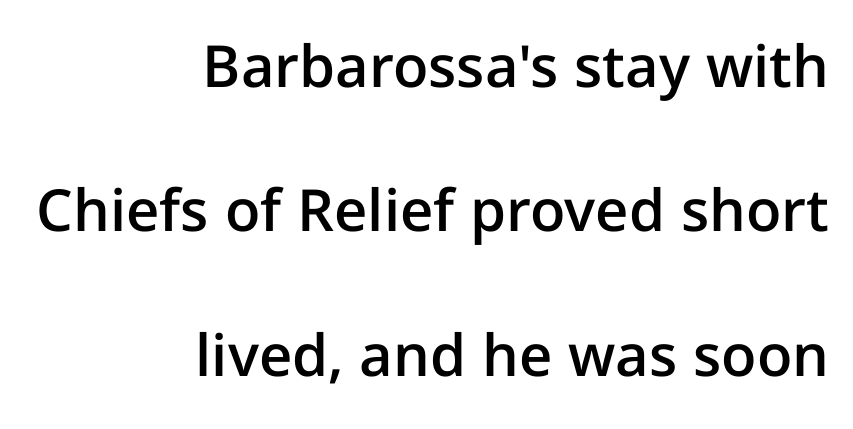
{"serif": "no", "italic": "no", "bold": "semi", "weight": "semibold", "width": "normal", "stroke_contrast": "low", "x_height": "medium", "monospaced": "no", "underline": "no", "align": "right", "line_spacing": "loose", "line_spacing_ratio": 2.49, "letter_spacing": "normal", "letter_spacing_em": 0.0, "glyph_px": 58}
